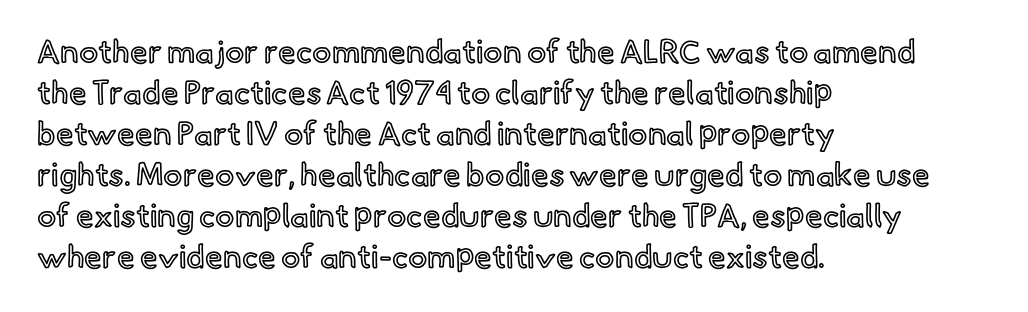
In terms of letterspacing, this is plain default setting. Descenders hang freely into open space. Caption: multi-line text, flush left, ragged right. The letters advance in unequal steps, a hallmark of proportional type. Quick note: not italic, upright.
